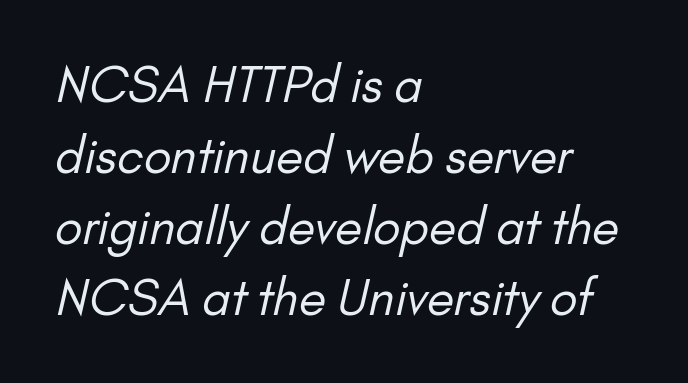
{"serif": "no", "bold": "no", "weight": "regular", "width": "normal", "stroke_contrast": "low", "x_height": "small", "monospaced": "no", "underline": "no", "align": "left", "line_spacing": "normal", "line_spacing_ratio": 1.45, "letter_spacing": "normal", "letter_spacing_em": 0.0, "glyph_px": 49}
